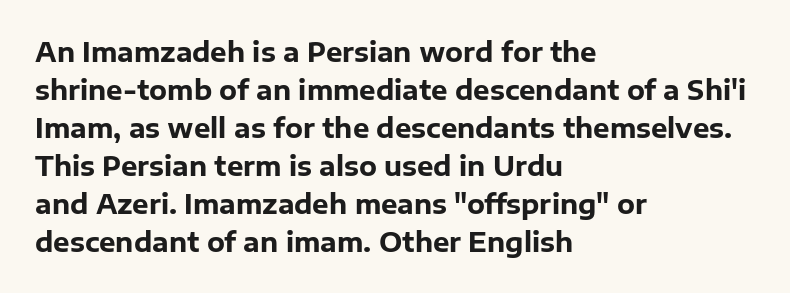
The image shows 26 px bold type, upright; set left-aligned, normal line spacing (1.46x), normal letter spacing, not underlined.
